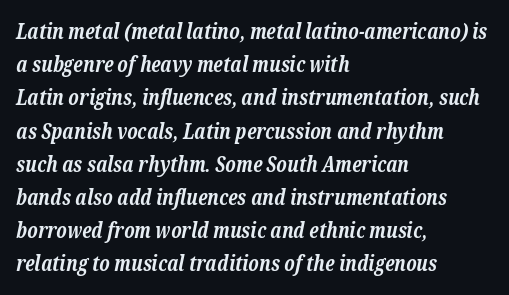
{"italic": "yes", "lean": "right", "slant_degrees": 12, "bold": "yes", "underline": "no", "align": "left", "line_spacing": "normal", "line_spacing_ratio": 1.58, "letter_spacing": "normal", "letter_spacing_em": 0.0, "glyph_px": 21}
